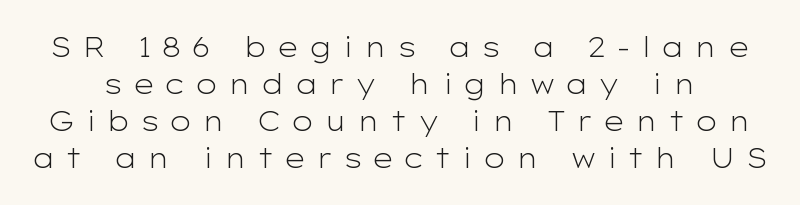
Rule under the text: the space is simply empty. The face used here is rendered with a markedly widened letterfit. The lines sit at an ordinary, default distance from one another. The strokes carry an ordinary text weight at most. Unlike italic type, these characters show no tilt at all.
